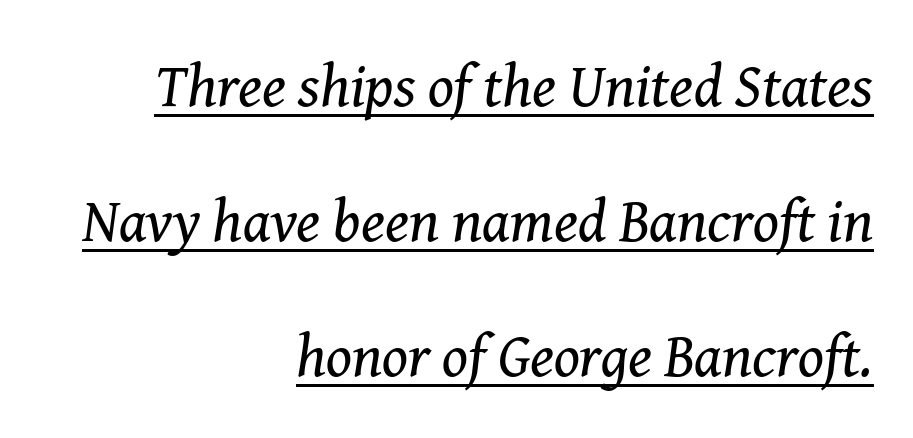
Q: Is the text bold? A: No.
Q: Is the text italic (slanted)? A: Yes, it leans right by about 8 degrees.
Q: Is the typeface a serif or a sans-serif typeface? A: Serif.
Q: Is the text underlined? A: Yes.
Q: How is the paragraph aligned? A: Right-aligned.
Q: Is the spacing between letters normal or unusually wide? A: Normal.
Q: Is the spacing between lines tight, normal or loose? A: Loose.
Q: Width (condensed, normal, or wide)? A: Normal.
Q: Stroke contrast? A: Medium.
Q: x-height? A: Medium.
Q: Monospaced? A: No.
